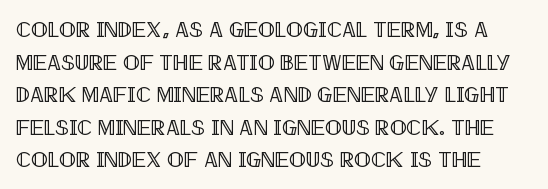
The image shows 22 px text type, upright; set normal line spacing (1.48x), normal letter spacing, not underlined.
